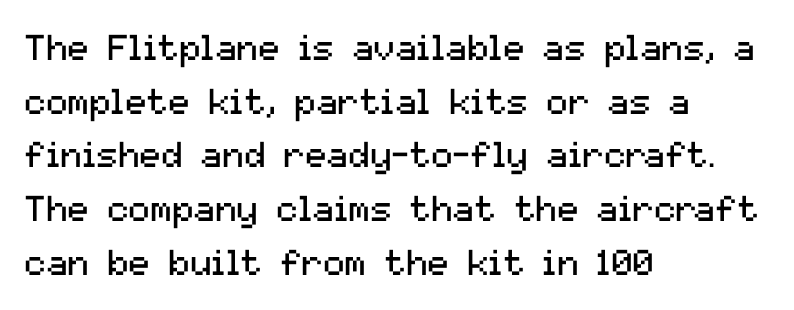
{"serif": "no", "italic": "no", "bold": "no", "weight": "regular", "width": "normal", "stroke_contrast": "medium", "x_height": "medium", "monospaced": "no", "underline": "no", "align": "left", "line_spacing": "normal", "line_spacing_ratio": 1.49, "letter_spacing": "normal", "letter_spacing_em": 0.0, "glyph_px": 36}
